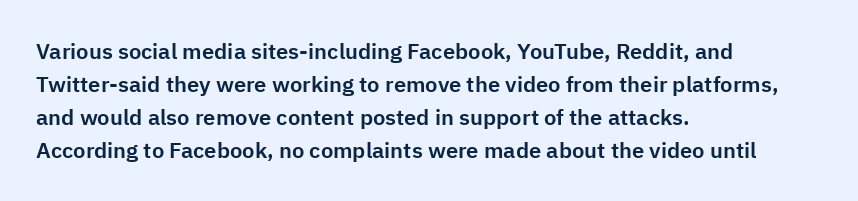
{"italic": "no", "underline": "no", "align": "left", "line_spacing": "normal", "line_spacing_ratio": 1.5, "letter_spacing": "normal", "letter_spacing_em": 0.0, "glyph_px": 22}
